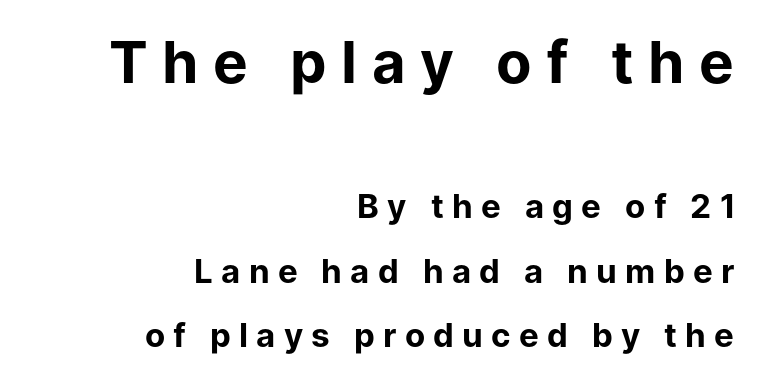
Compare the two chunks: the upper has the greater cap height. The letters are bold, with thick, heavy strokes. Ascenders rise straight up at ninety degrees. In terms of leading, this rendering errs on the spacious side.
